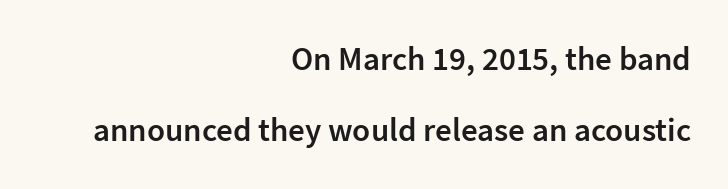
Whoever set this chose breathing room over compactness in the vertical rhythm. The zone under the glyphs is completely vacant. Between one letter and the next there's only the usual sliver of space. A typesetter would call this proportional, since set widths differ per character. A roman cut, with each character standing at attention.
